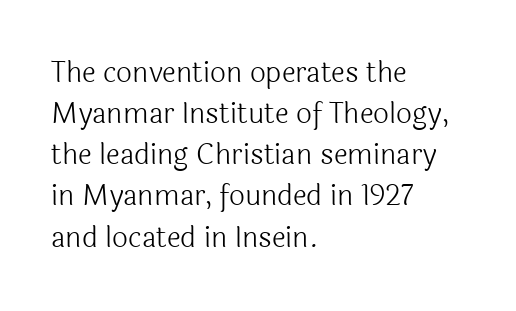
The horizontal fit of the characters is conventional and even. Each letter keeps its own natural width here, so spacing adapts to shape. The paragraph shown leans on its left margin. It's the straight-up-and-down kind of type. This sample uses a sans-serif face.
